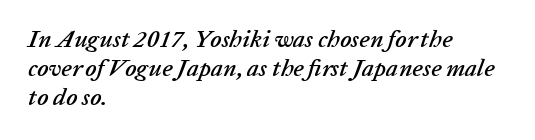
Casual observation: everything's shoved over to the left. Unmarked baselines from the first word to the last. Style check: oblique. Tracking value appears to be zero — textbook default spacing.
